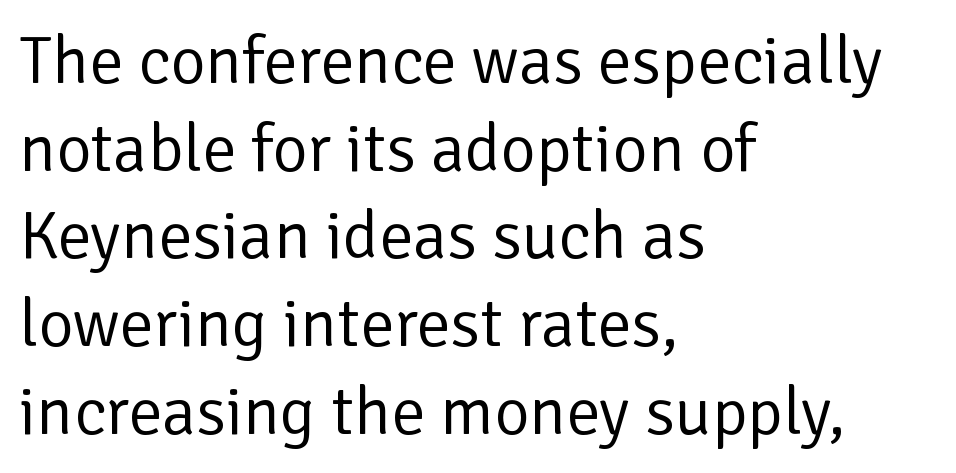
{"serif": "no", "italic": "no", "bold": "no", "weight": "regular", "width": "normal", "stroke_contrast": "low", "x_height": "medium", "monospaced": "no", "underline": "no", "align": "left", "line_spacing": "normal", "line_spacing_ratio": 1.29, "letter_spacing": "normal", "letter_spacing_em": 0.0, "glyph_px": 68}
